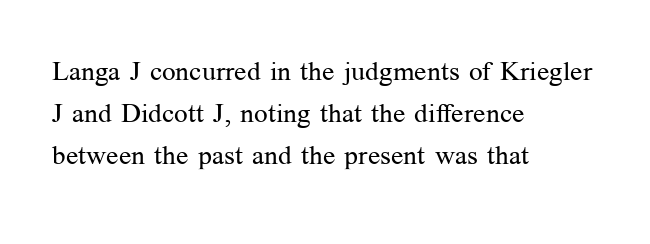
{"italic": "no", "bold": "no", "underline": "no", "align": "left", "line_spacing": "normal", "line_spacing_ratio": 1.55, "letter_spacing": "normal", "letter_spacing_em": 0.0, "glyph_px": 27}
